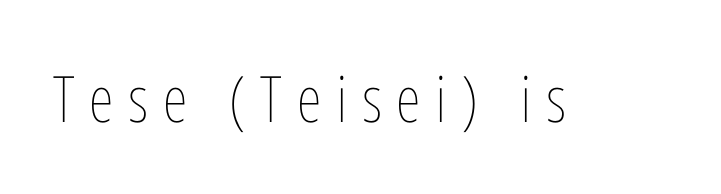
The image shows 64 px thin, condensed type, upright; set unusually wide letter spacing (+0.23 em), not underlined; low stroke contrast and a medium x-height.
